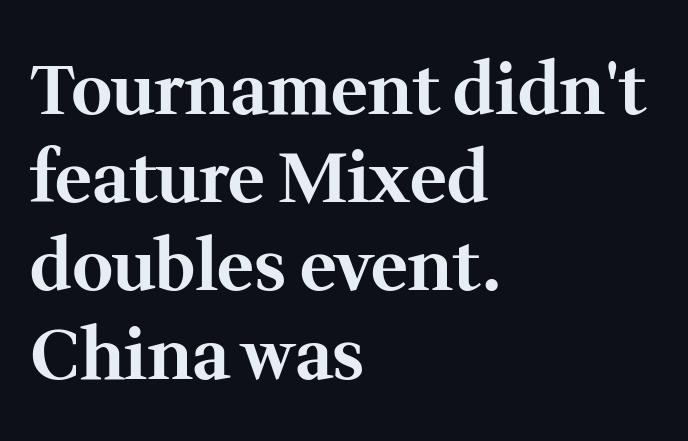
Q: Is the text bold? A: Yes.
Q: Is the text italic (slanted)? A: No, it is upright.
Q: Is the typeface a serif or a sans-serif typeface? A: Serif.
Q: Is the text underlined? A: No.
Q: How is the paragraph aligned? A: Left-aligned.
Q: Is the spacing between letters normal or unusually wide? A: Normal.
Q: Is the spacing between lines tight, normal or loose? A: Normal.
Q: Width (condensed, normal, or wide)? A: Normal.
Q: Stroke contrast? A: Medium.
Q: x-height? A: Medium.
Q: Monospaced? A: No.
